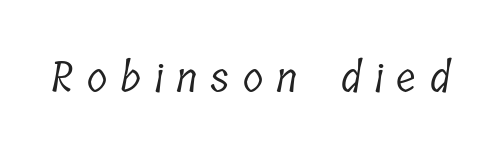
Each stroke keeps to a modest, everyday thickness or less. You could not count columns in this text — the font is proportionally spaced. The type is letterspaced generously, with wide tracking. The zone under the glyphs is completely vacant.
